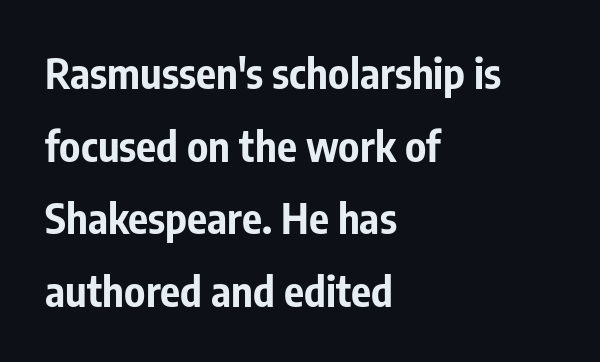
Q: Is the text bold? A: Yes.
Q: Is the text italic (slanted)? A: No, it is upright.
Q: Is the typeface a serif or a sans-serif typeface? A: Sans-serif.
Q: Is the text underlined? A: No.
Q: How is the paragraph aligned? A: Left-aligned.
Q: Is the spacing between letters normal or unusually wide? A: Normal.
Q: Width (condensed, normal, or wide)? A: Condensed.
Q: Stroke contrast? A: Low.
Q: x-height? A: Medium.
Q: Monospaced? A: No.
